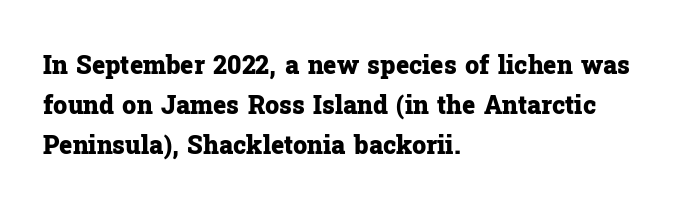
Tracking value appears to be zero — textbook default spacing. The text block is weighted toward the left margin, trailing off unevenly rightward. Posture: straight, roman, zero tilt. Regarding leading, the lines here are spaced in the standard way. Honestly, there is no underline to notice here at all. Thick stems and heavy bowls — unmistakably bold.
